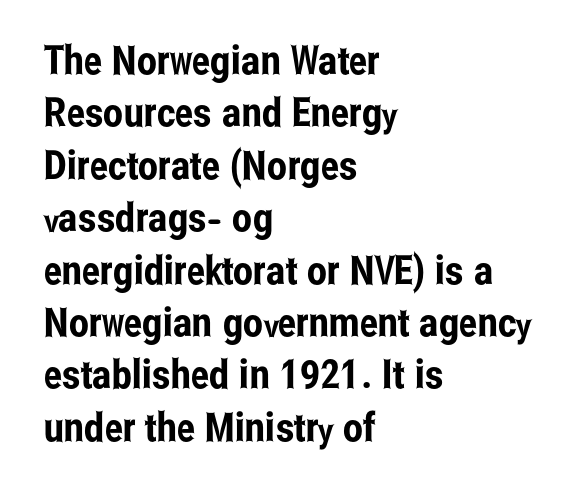
These lines are rendered in a variable-pitch font. Upright lettering throughout. The words here are not underlined. Typographically, this falls in the sans-serif category.
